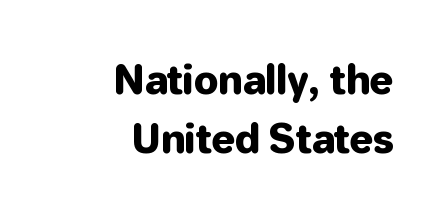
{"serif": "no", "italic": "no", "width": "normal", "stroke_contrast": "low", "x_height": "medium", "monospaced": "no", "underline": "no", "align": "right", "line_spacing": "normal", "line_spacing_ratio": 1.52, "letter_spacing": "normal", "letter_spacing_em": 0.0, "glyph_px": 39}
